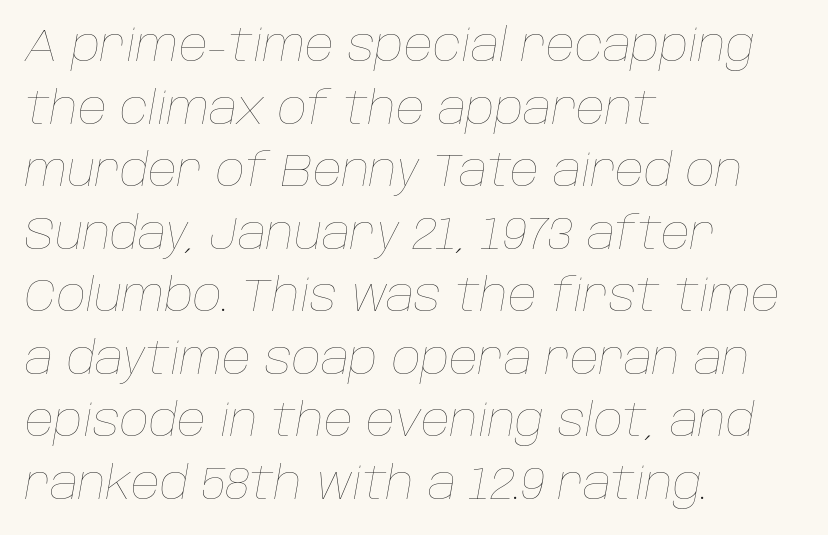
Think of a printed novel: that variable character pitch is what you see here. Tall strokes in this sample are angled rather than plumb. Weight: regular or lighter. The baseline area is clear. The type is set solid horizontally, with unmodified tracking.
